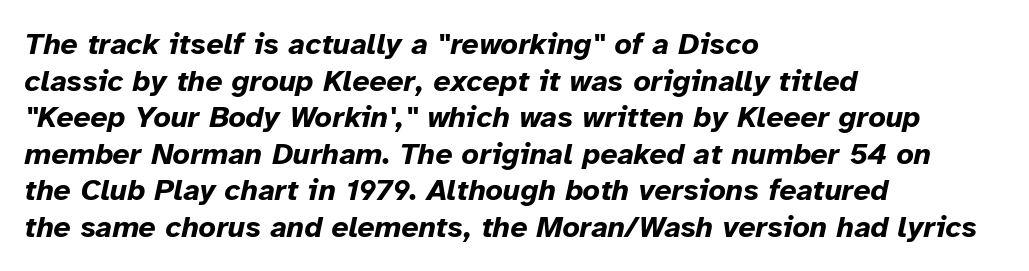
{"italic": "yes", "lean": "right", "slant_degrees": 12, "bold": "yes", "weight": "bold", "width": "normal", "stroke_contrast": "low", "x_height": "medium", "monospaced": "no", "underline": "no", "align": "left", "line_spacing_ratio": 1.22, "letter_spacing": "normal", "letter_spacing_em": 0.0, "glyph_px": 30}
